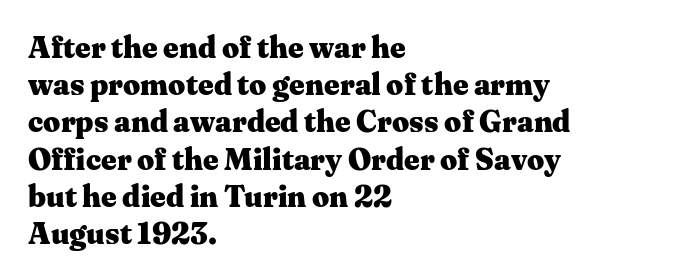
Set as a true bold cut, around the 700 mark. Default kerning and tracking; the words read as compact shapes. Lines of text with bare space underneath. The lines in this sample share a left origin and differ only in where they stop. A typesetter would label this face a serif. Unlike italic type, these characters show no tilt at all.
